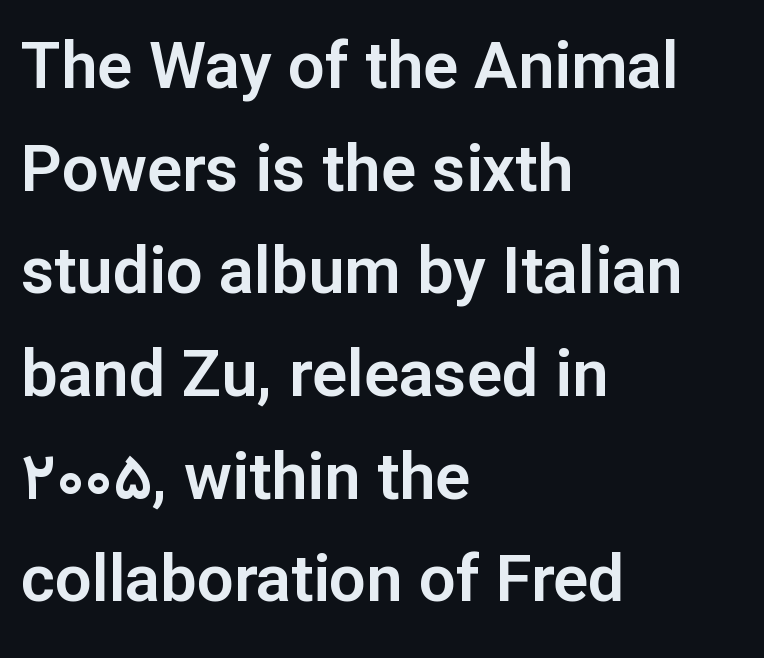
{"serif": "no", "italic": "no", "width": "normal", "stroke_contrast": "low", "x_height": "medium", "monospaced": "no", "underline": "no", "align": "left", "line_spacing": "normal", "line_spacing_ratio": 1.58, "letter_spacing": "normal", "letter_spacing_em": 0.0, "glyph_px": 65}
